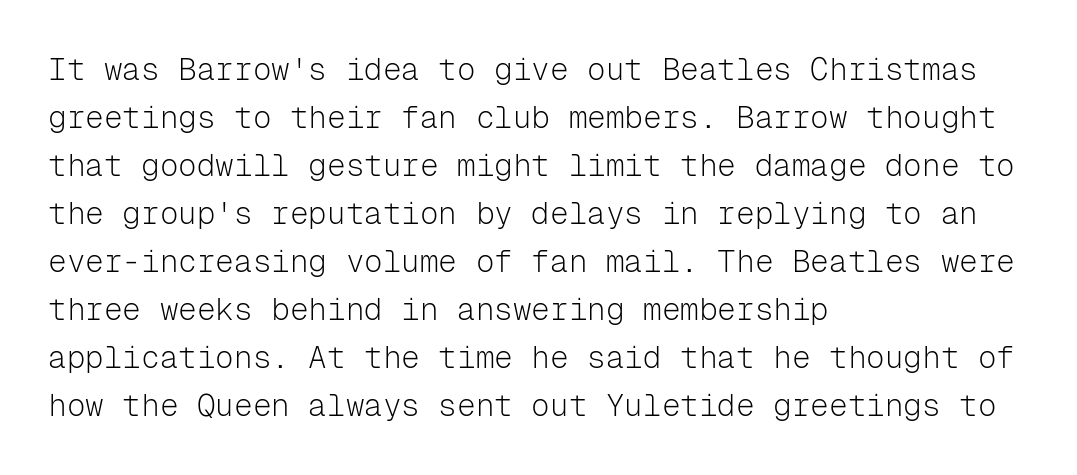
Q: Is the text bold? A: No.
Q: Is the text italic (slanted)? A: No, it is upright.
Q: Is the typeface a serif or a sans-serif typeface? A: Sans-serif.
Q: Is the text underlined? A: No.
Q: How is the paragraph aligned? A: Left-aligned.
Q: Is the spacing between letters normal or unusually wide? A: Normal.
Q: Is the spacing between lines tight, normal or loose? A: Normal.
Q: Width (condensed, normal, or wide)? A: Normal.
Q: Stroke contrast? A: Low.
Q: x-height? A: Medium.
Q: Monospaced? A: Yes.
